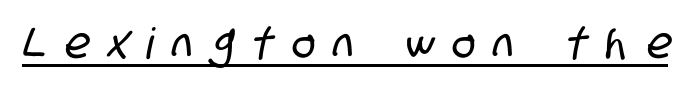
{"serif": "no", "width": "condensed", "stroke_contrast": "low", "x_height": "large", "monospaced": "no", "underline": "yes", "letter_spacing": "wide", "letter_spacing_em": 0.44, "glyph_px": 43}
